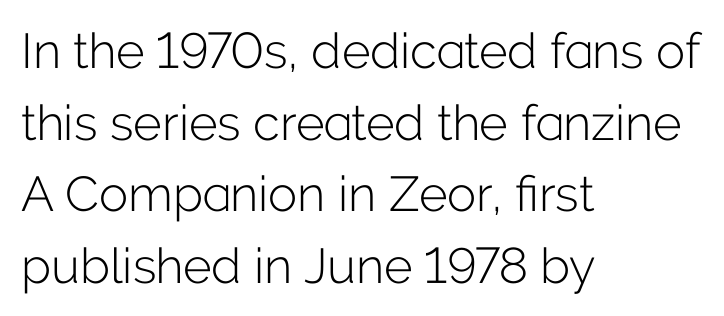
The rendering keeps characters at their native spacing. Any mark beneath the type? The region is blank. Note the varied advance widths — an 'i' is clearly narrower than an 'm'. A classic flush-left, rag-right setting is used for this passage. Unlike a traditional serif, this face leaves its strokes unadorned. No chunkiness to these letters — they're not bold.
